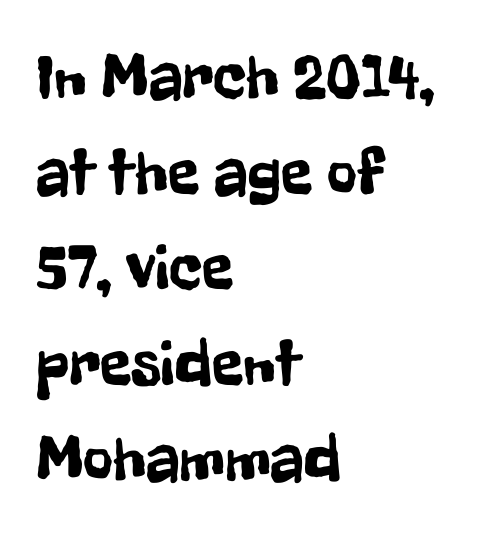
{"serif": "no", "italic": "no", "width": "condensed", "stroke_contrast": "low", "x_height": "medium", "monospaced": "no", "underline": "no", "align": "left", "line_spacing": "normal", "line_spacing_ratio": 1.47, "letter_spacing": "normal", "letter_spacing_em": 0.0, "glyph_px": 65}
